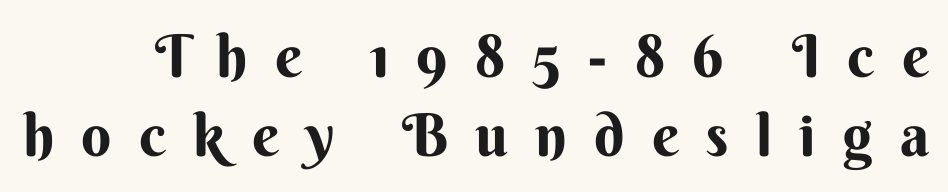
The typography opts for an upright posture over an oblique one. Glance below the letters and you will spot only blank space. Leading matches the norm, producing a regular column. Honestly, the letter spacing is so wide it's the main thing you notice. Summary of weight: heavy, a full bold. The designer went with a sans here, leaving each stem footless.
